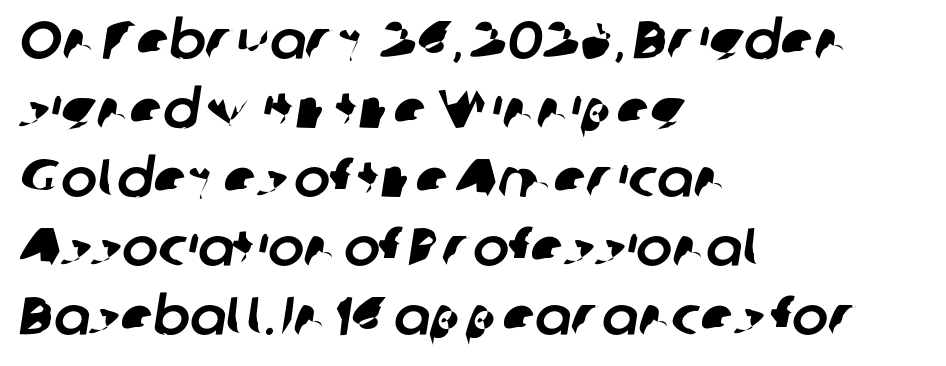
Q: Is the typeface a serif or a sans-serif typeface? A: Sans-serif.
Q: Is the text underlined? A: No.
Q: How is the paragraph aligned? A: Left-aligned.
Q: Is the spacing between letters normal or unusually wide? A: Normal.
Q: Is the spacing between lines tight, normal or loose? A: Normal.
Q: Width (condensed, normal, or wide)? A: Normal.
Q: Stroke contrast? A: Low.
Q: x-height? A: Medium.
Q: Monospaced? A: No.
